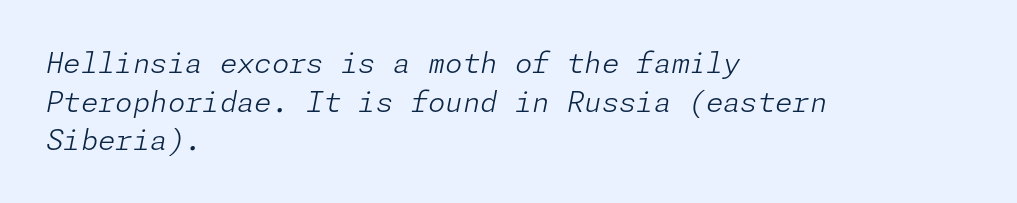
{"italic": "yes", "lean": "right", "slant_degrees": 11, "bold": "no", "weight": "light", "width": "normal", "stroke_contrast": "low", "x_height": "medium", "underline": "no", "align": "left", "line_spacing": "normal", "line_spacing_ratio": 1.38, "letter_spacing": "normal", "letter_spacing_em": 0.0, "glyph_px": 28}
